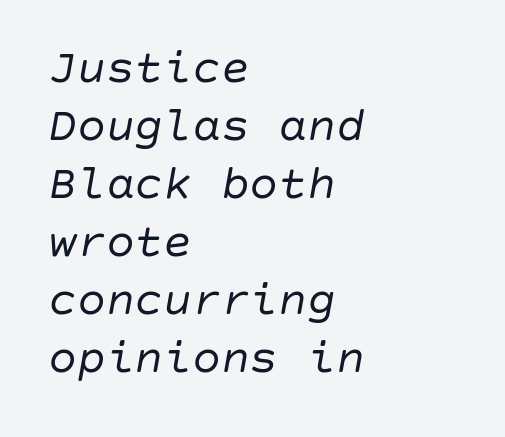
Q: Is the text bold? A: No.
Q: Is the text italic (slanted)? A: Yes, it leans right by about 10 degrees.
Q: Is the text underlined? A: No.
Q: How is the paragraph aligned? A: Left-aligned.
Q: Is the spacing between letters normal or unusually wide? A: Normal.
Q: Width (condensed, normal, or wide)? A: Normal.
Q: Stroke contrast? A: Low.
Q: x-height? A: Large.
